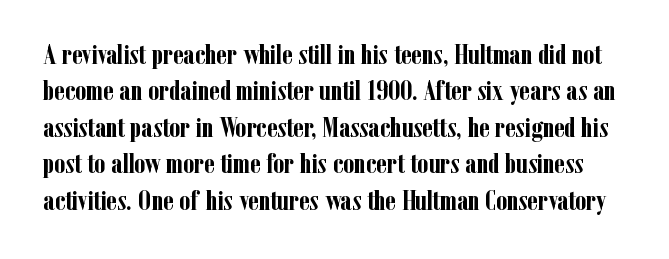
The image shows 28 px semibold, condensed serif type, upright; set normal line spacing (1.3x), normal letter spacing, not underlined; low stroke contrast and a medium x-height.
